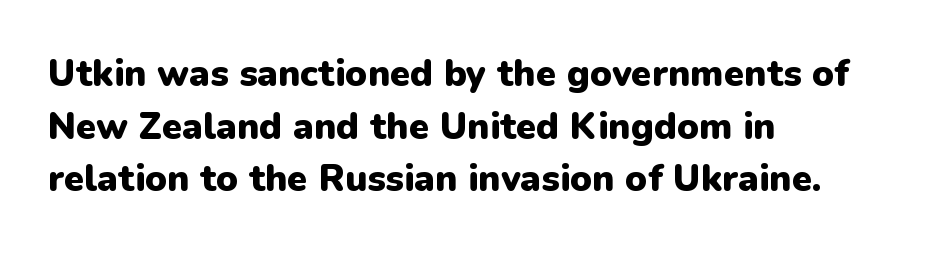
The image shows 37 px heavy sans-serif type, upright; set left-aligned, normal line spacing (1.42x), normal letter spacing, not underlined; low stroke contrast and a medium x-height.
